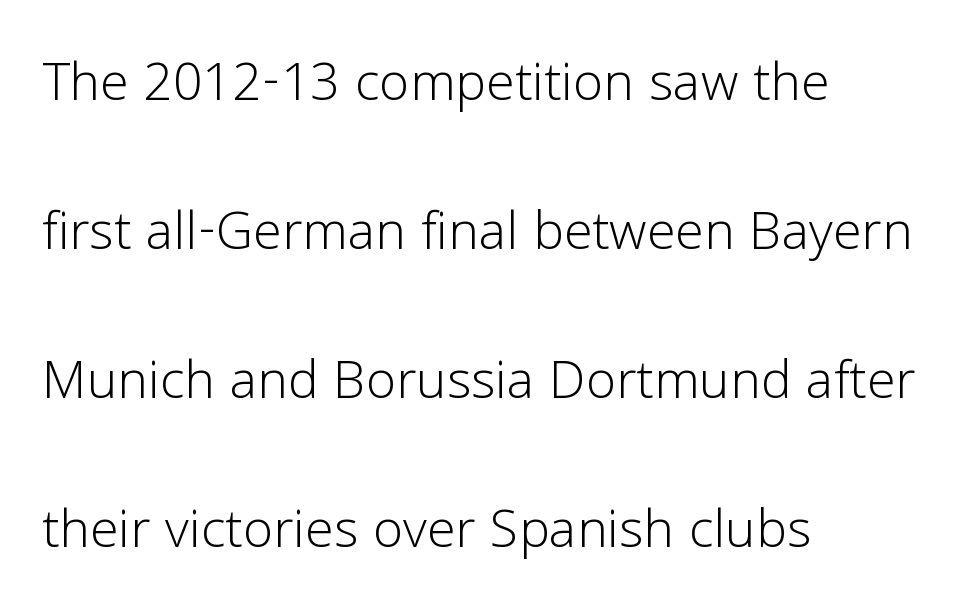
The image shows 69 px light sans-serif type, upright; set left-aligned, loose line spacing (2.16x), normal letter spacing, not underlined; low stroke contrast and a medium x-height.
